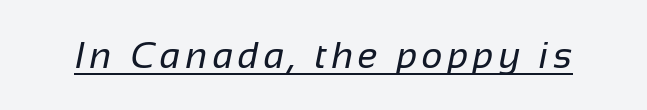
{"serif": "no", "bold": "no", "weight": "regular", "width": "normal", "stroke_contrast": "low", "x_height": "medium", "monospaced": "no", "underline": "yes", "glyph_px": 37}
